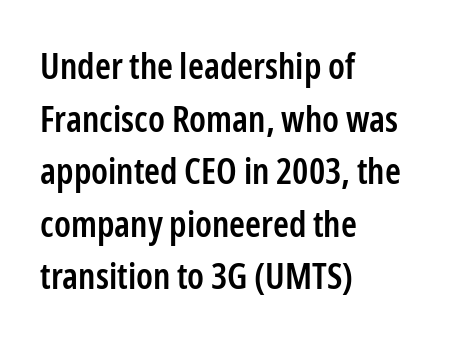
Q: Is the text bold? A: Semi-bold.
Q: Is the text italic (slanted)? A: No, it is upright.
Q: Is the typeface a serif or a sans-serif typeface? A: Sans-serif.
Q: Is the text underlined? A: No.
Q: How is the paragraph aligned? A: Left-aligned.
Q: Is the spacing between letters normal or unusually wide? A: Normal.
Q: Is the spacing between lines tight, normal or loose? A: Normal.
Q: Width (condensed, normal, or wide)? A: Condensed.
Q: Stroke contrast? A: Low.
Q: x-height? A: Medium.
Q: Monospaced? A: No.
